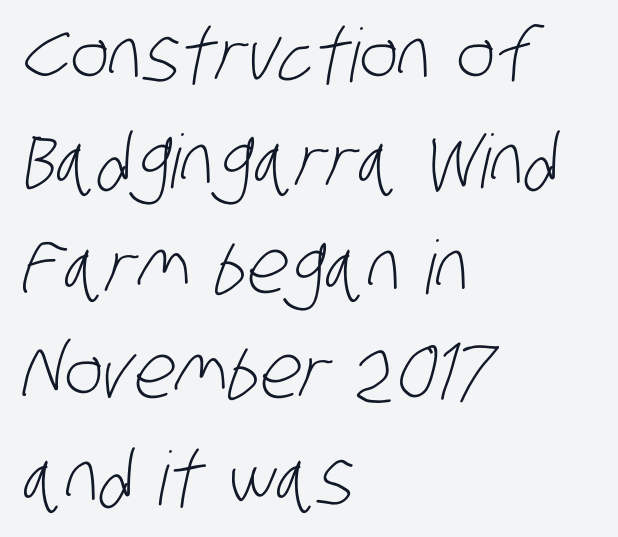
Character widths vary here, with narrow letters taking less room than wide ones. Underline: absent. The compositor pushed each line to the left boundary. Quick note: interline space is typical.
